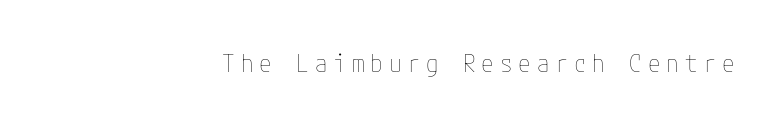
The image shows 25 px text type, upright; set right-aligned, unusually wide letter spacing (+0.24 em), not underlined.
